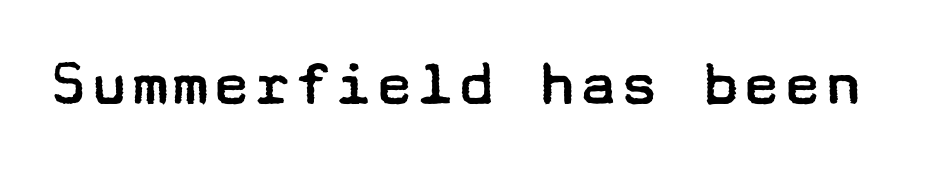
{"serif": "no", "italic": "no", "bold": "no", "weight": "regular", "width": "wide", "stroke_contrast": "low", "x_height": "medium", "underline": "no", "letter_spacing": "normal", "letter_spacing_em": 0.0, "glyph_px": 68}
